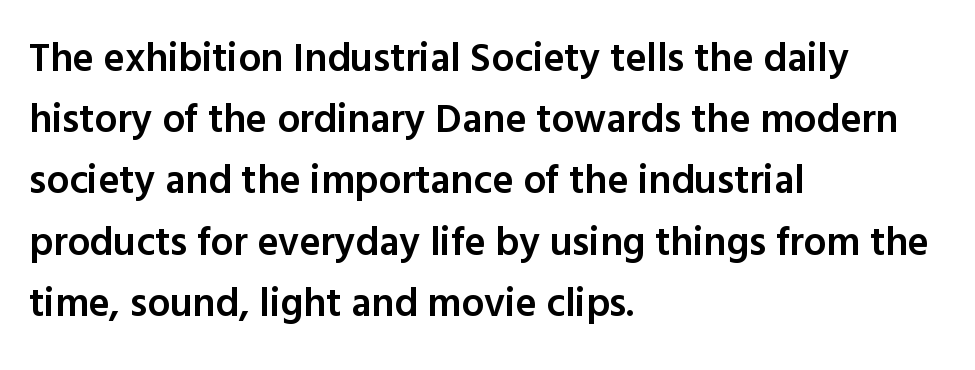
Q: Is the text bold? A: Semi-bold.
Q: Is the text italic (slanted)? A: No, it is upright.
Q: Is the typeface a serif or a sans-serif typeface? A: Sans-serif.
Q: Is the text underlined? A: No.
Q: How is the paragraph aligned? A: Left-aligned.
Q: Is the spacing between letters normal or unusually wide? A: Normal.
Q: Is the spacing between lines tight, normal or loose? A: Normal.
Q: Width (condensed, normal, or wide)? A: Normal.
Q: x-height? A: Medium.
Q: Monospaced? A: No.
